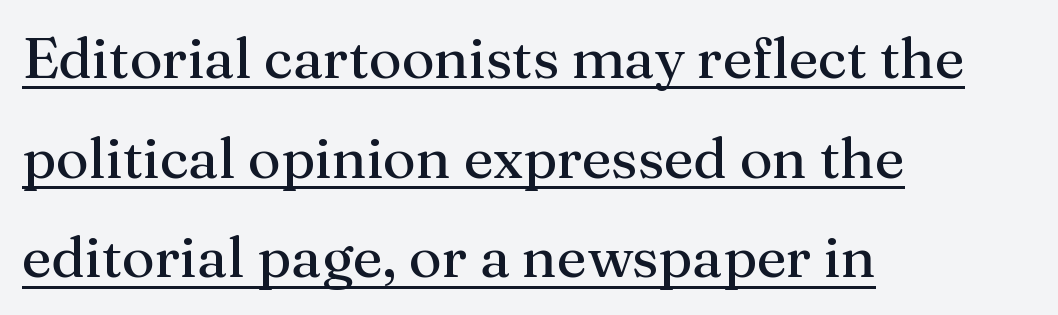
{"serif": "yes", "italic": "no", "bold": "no", "weight": "regular", "width": "normal", "stroke_contrast": "medium", "x_height": "medium", "monospaced": "no", "underline": "yes", "align": "left", "line_spacing_ratio": 1.75, "letter_spacing": "normal", "letter_spacing_em": 0.0, "glyph_px": 57}
